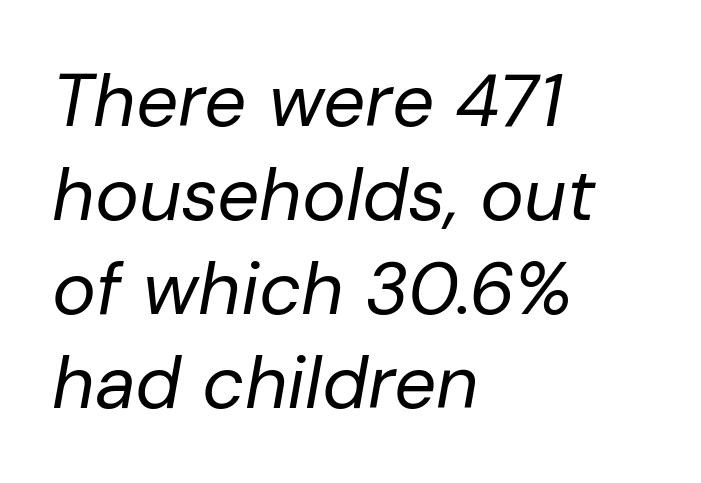
{"italic": "yes", "lean": "right", "slant_degrees": 10, "bold": "no", "weight": "regular", "width": "normal", "stroke_contrast": "low", "x_height": "medium", "monospaced": "no", "underline": "no", "align": "left", "line_spacing": "normal", "line_spacing_ratio": 1.27, "letter_spacing": "normal", "letter_spacing_em": 0.0, "glyph_px": 74}
